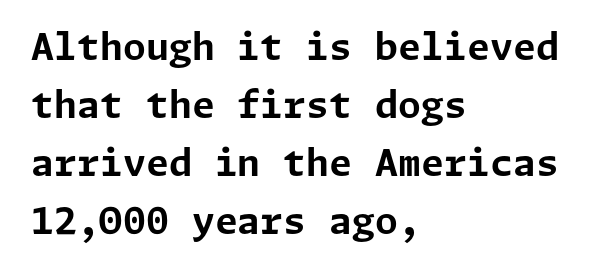
The image shows 37 px bold sans-serif type, upright; set left-aligned, normal line spacing (1.57x), normal letter spacing, not underlined; low stroke contrast and a medium x-height.
